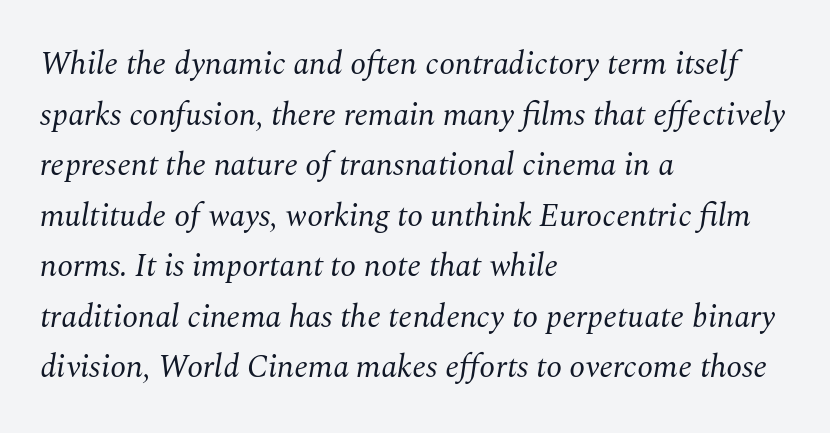
Q: Is the text bold? A: No.
Q: Is the text italic (slanted)? A: Yes, it leans right by about 10 degrees.
Q: Is the typeface a serif or a sans-serif typeface? A: Serif.
Q: Is the text underlined? A: No.
Q: How is the paragraph aligned? A: Left-aligned.
Q: Is the spacing between letters normal or unusually wide? A: Normal.
Q: Is the spacing between lines tight, normal or loose? A: Normal.
Q: Width (condensed, normal, or wide)? A: Normal.
Q: Stroke contrast? A: Medium.
Q: x-height? A: Medium.
Q: Monospaced? A: No.
